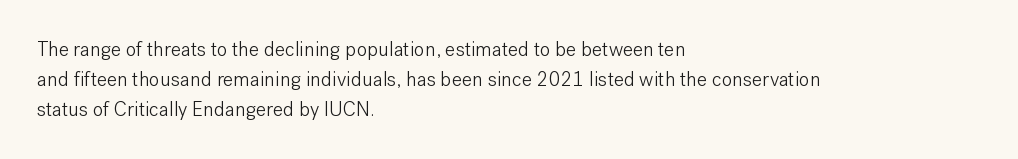
Q: Is the text bold? A: No.
Q: Is the text italic (slanted)? A: No, it is upright.
Q: Is the text underlined? A: No.
Q: How is the paragraph aligned? A: Left-aligned.
Q: Is the spacing between letters normal or unusually wide? A: Normal.
Q: Is the spacing between lines tight, normal or loose? A: Normal.
